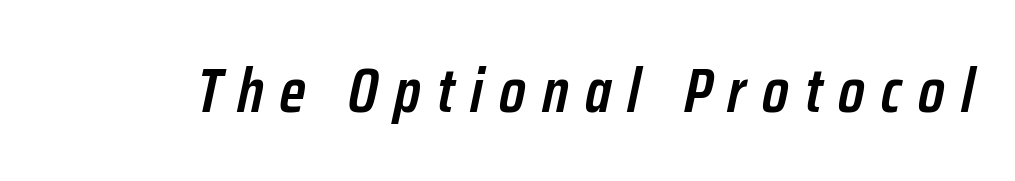
The image shows 62 px semibold, condensed type, italic (leaning right); set unusually wide letter spacing (+0.26 em), not underlined; low stroke contrast and a medium x-height.
